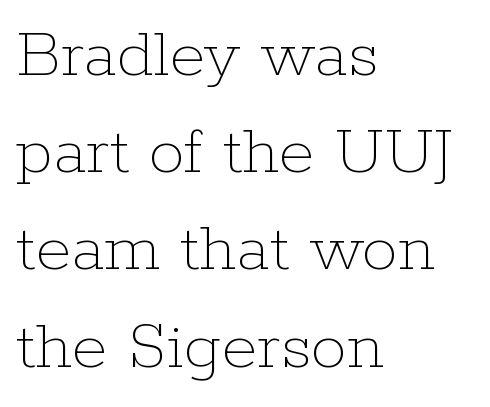
Q: Is the text bold? A: No.
Q: Is the text italic (slanted)? A: No, it is upright.
Q: Is the text underlined? A: No.
Q: How is the paragraph aligned? A: Left-aligned.
Q: Is the spacing between letters normal or unusually wide? A: Normal.
Q: Is the spacing between lines tight, normal or loose? A: Normal.
Q: Width (condensed, normal, or wide)? A: Normal.
Q: Stroke contrast? A: Low.
Q: x-height? A: Medium.
Q: Monospaced? A: No.
